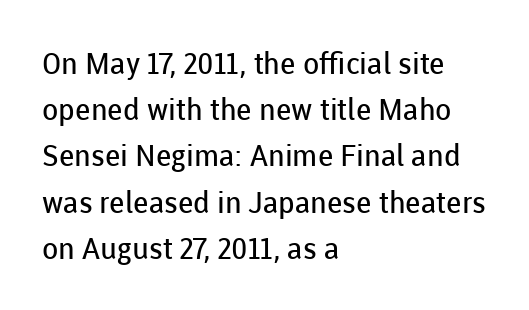
Q: Is the text bold? A: No.
Q: Is the text italic (slanted)? A: No, it is upright.
Q: Is the typeface a serif or a sans-serif typeface? A: Sans-serif.
Q: Is the text underlined? A: No.
Q: How is the paragraph aligned? A: Left-aligned.
Q: Is the spacing between letters normal or unusually wide? A: Normal.
Q: Is the spacing between lines tight, normal or loose? A: Normal.
Q: Width (condensed, normal, or wide)? A: Normal.
Q: Stroke contrast? A: Low.
Q: x-height? A: Medium.
Q: Monospaced? A: No.
